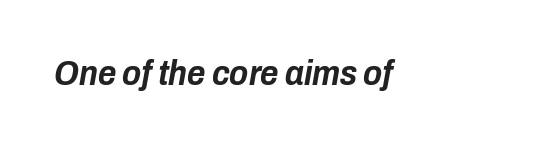
{"italic": "yes", "lean": "right", "slant_degrees": 10, "bold": "yes", "weight": "bold", "width": "condensed", "stroke_contrast": "low", "x_height": "medium", "monospaced": "no", "underline": "no", "letter_spacing": "normal", "letter_spacing_em": 0.0, "glyph_px": 35}
